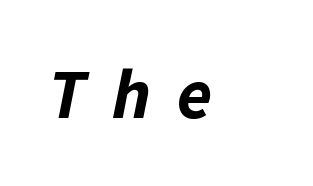
Q: Is the text bold? A: Yes.
Q: Is the text italic (slanted)? A: Yes, it leans right by about 11 degrees.
Q: Is the text underlined? A: No.
Q: Is the spacing between letters normal or unusually wide? A: Unusually wide.
Q: Width (condensed, normal, or wide)? A: Normal.
Q: Stroke contrast? A: Low.
Q: x-height? A: Medium.
Q: Monospaced? A: No.
